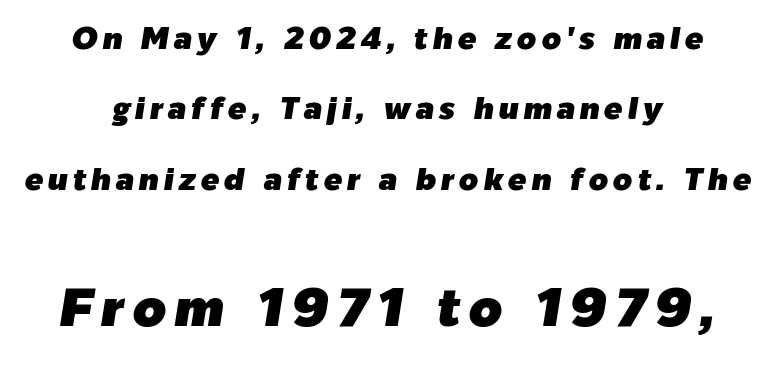
Bigger letters appear in the bottom chunk; the top chunk is reduced. The words here are not underlined. The paragraph has two soft edges and a firm central axis. Does the lettering tilt? It does — this is italic. Character widths vary here, with narrow letters taking less room than wide ones.
